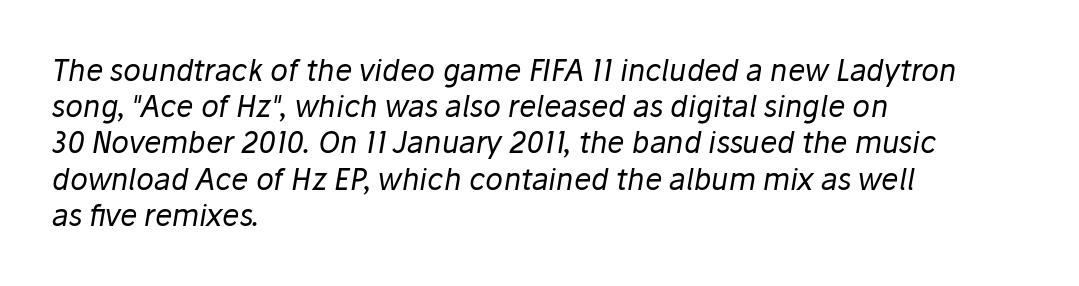
{"italic": "yes", "lean": "right", "slant_degrees": 10, "bold": "no", "weight": "regular", "width": "normal", "stroke_contrast": "low", "x_height": "medium", "monospaced": "no", "underline": "no", "align": "left", "line_spacing": "normal", "line_spacing_ratio": 1.25, "letter_spacing": "normal", "letter_spacing_em": 0.0, "glyph_px": 29}
